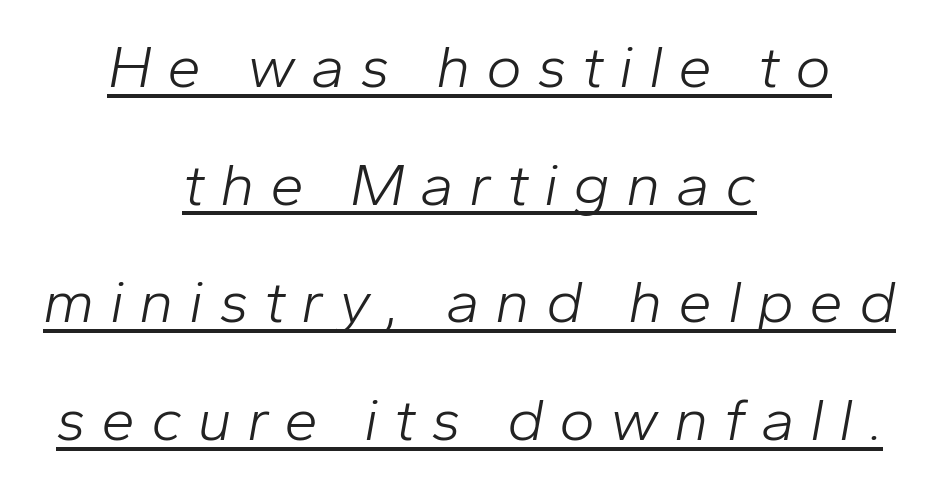
Q: Is the text bold? A: No.
Q: Is the text italic (slanted)? A: Yes, it leans right by about 10 degrees.
Q: Is the text underlined? A: Yes.
Q: How is the paragraph aligned? A: Centered.
Q: Is the spacing between letters normal or unusually wide? A: Unusually wide.
Q: Is the spacing between lines tight, normal or loose? A: Loose.
Q: Width (condensed, normal, or wide)? A: Normal.
Q: Stroke contrast? A: Low.
Q: x-height? A: Medium.
Q: Monospaced? A: No.
